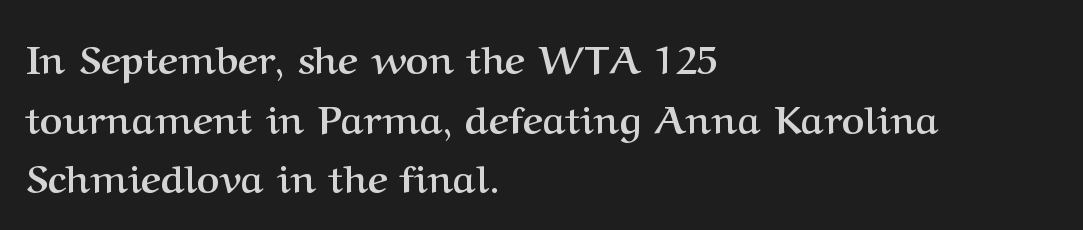
Quick note: interline space is typical. Spacing between characters is what you'd get straight out of the box. You can tell it's not italic because the verticals are truly vertical. Does the weight exceed regular? Yes, all the way to bold. Spacing verdict: proportional, widths tailored to each character.
